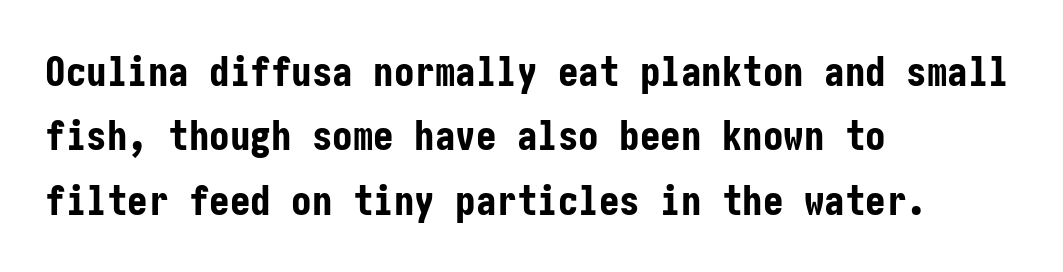
Q: Is the text bold? A: Yes.
Q: Is the text italic (slanted)? A: No, it is upright.
Q: Is the typeface a serif or a sans-serif typeface? A: Sans-serif.
Q: Is the text underlined? A: No.
Q: How is the paragraph aligned? A: Left-aligned.
Q: Is the spacing between letters normal or unusually wide? A: Normal.
Q: Is the spacing between lines tight, normal or loose? A: Normal.
Q: Width (condensed, normal, or wide)? A: Condensed.
Q: Stroke contrast? A: Low.
Q: x-height? A: Medium.
